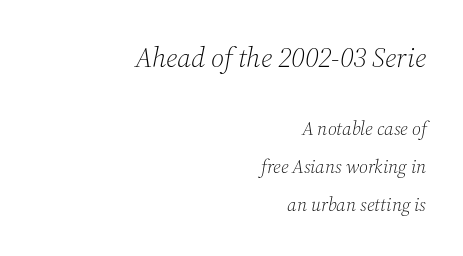
The image shows 28 px light serif type, italic (leaning right); set right-aligned, loose line spacing (2.0x), normal letter spacing, not underlined; the first (top) block is 1.47x larger; medium stroke contrast and a medium x-height.
